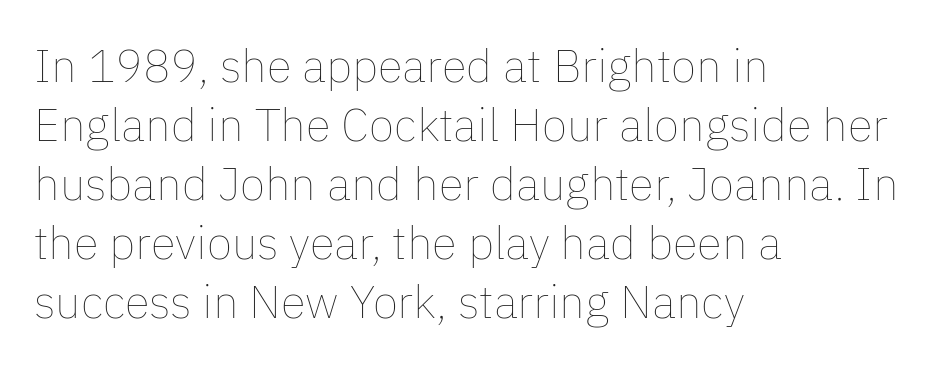
Q: Is the text bold? A: No.
Q: Is the text italic (slanted)? A: No, it is upright.
Q: Is the text underlined? A: No.
Q: How is the paragraph aligned? A: Left-aligned.
Q: Is the spacing between letters normal or unusually wide? A: Normal.
Q: Is the spacing between lines tight, normal or loose? A: Normal.
Q: Width (condensed, normal, or wide)? A: Normal.
Q: Stroke contrast? A: Low.
Q: x-height? A: Medium.
Q: Monospaced? A: No.
